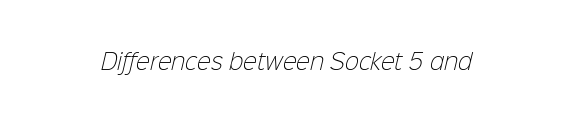
The image shows 21 px text type; set normal letter spacing, not underlined.
